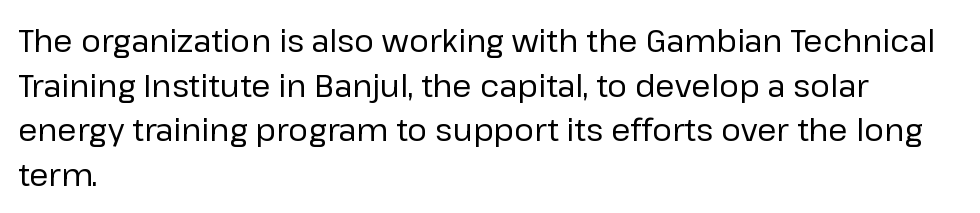
Nobody drew a line under any word here. The face used here is a sans, in the tradition of grotesques and geometrics. Notice how the stems are strictly vertical — no italics here. No extra tracking has been applied to these lines. Whoever set this chose a conventional vertical rhythm.
